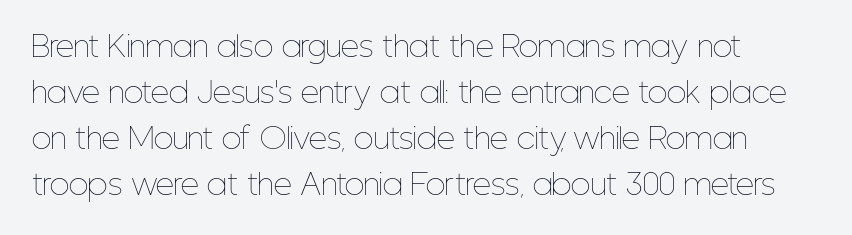
Looks like regular typesetting: each glyph gets only the width it needs. Beneath every word, the page is bare. Compared with typical body copy, the letter spacing here is the same. Unlike italic type, these characters show no tilt at all. Vertical spacing — default.
